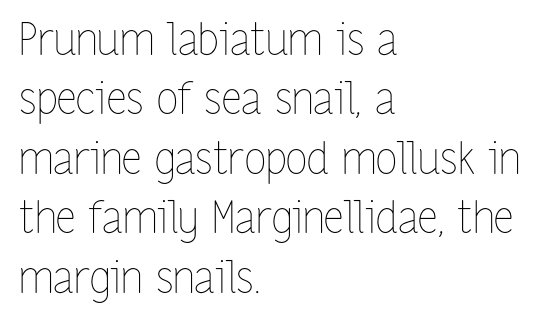
The image shows 44 px thin, condensed type, upright; set left-aligned, normal line spacing (1.35x), normal letter spacing, not underlined; low stroke contrast and a medium x-height.
